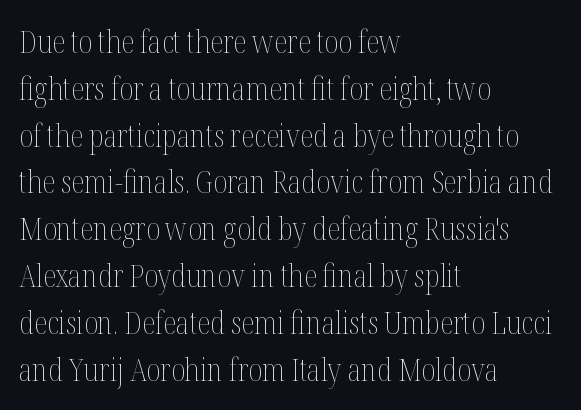
Q: Is the text bold? A: No.
Q: Is the text italic (slanted)? A: No, it is upright.
Q: Is the text underlined? A: No.
Q: How is the paragraph aligned? A: Left-aligned.
Q: Is the spacing between letters normal or unusually wide? A: Normal.
Q: Is the spacing between lines tight, normal or loose? A: Normal.
Q: Width (condensed, normal, or wide)? A: Condensed.
Q: Stroke contrast? A: Medium.
Q: x-height? A: Medium.
Q: Monospaced? A: No.
